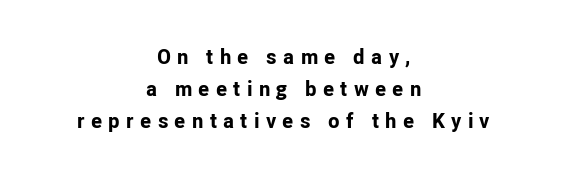
Each row of text sits above clean, open space. The setting favours the middle, as headings and verse often do. The leading is moderate, giving the passage an even texture. Notice how the stems are strictly vertical — no italics here. There is plenty of visible air inserted between adjacent glyphs. The characters look thick and weighty, a clear bold.
